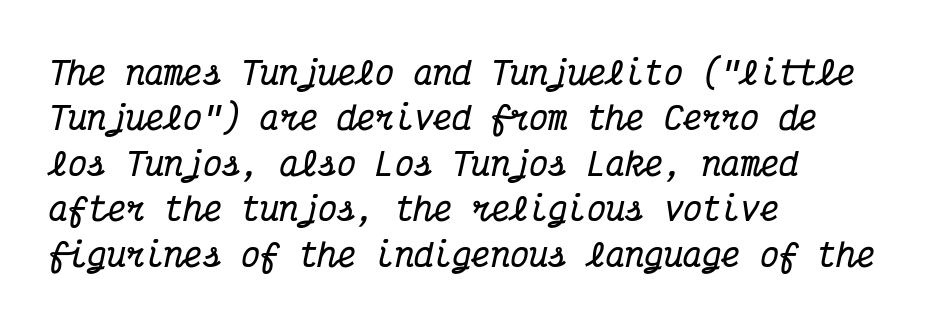
Baseline-to-baseline distance is the conventional proportion of letter height. The sample has been set heavy, in full bold. Rendered with sloped, italic letterforms. Visually the block forms a straight wall on the left and a jagged coastline on the right. The area under the type is left untouched. Look at the bottom of the vertical strokes: they flare into serifs here.
